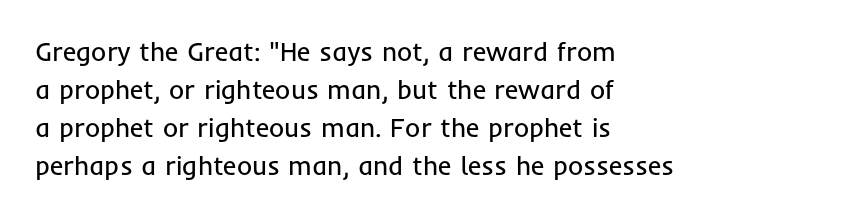
Visually the block forms a straight wall on the left and a jagged coastline on the right. Caption: standard tracking, unaltered. The type sits square on the baseline with zero lean. Weight: not bold — regular or lighter.
